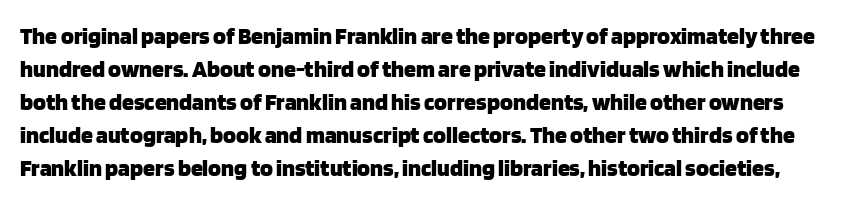
Q: Is the text bold? A: Yes.
Q: Is the text italic (slanted)? A: No, it is upright.
Q: Is the text underlined? A: No.
Q: Is the spacing between letters normal or unusually wide? A: Normal.
Q: Is the spacing between lines tight, normal or loose? A: Normal.
